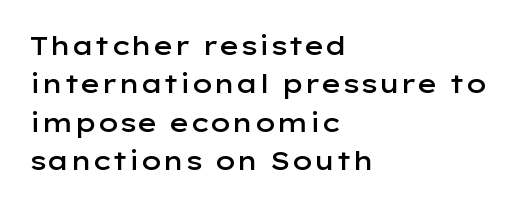
{"italic": "no", "bold": "semi", "underline": "no", "align": "left", "line_spacing": "normal", "line_spacing_ratio": 1.48, "letter_spacing": "normal", "letter_spacing_em": 0.0, "glyph_px": 26}
